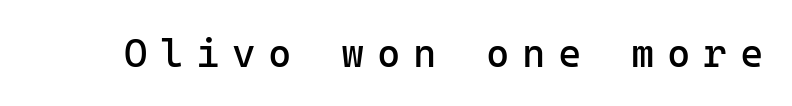
{"serif": "no", "italic": "no", "bold": "no", "weight": "regular", "width": "normal", "stroke_contrast": "low", "x_height": "medium", "monospaced": "yes", "underline": "no", "letter_spacing": "wide", "letter_spacing_em": 0.32, "glyph_px": 40}
